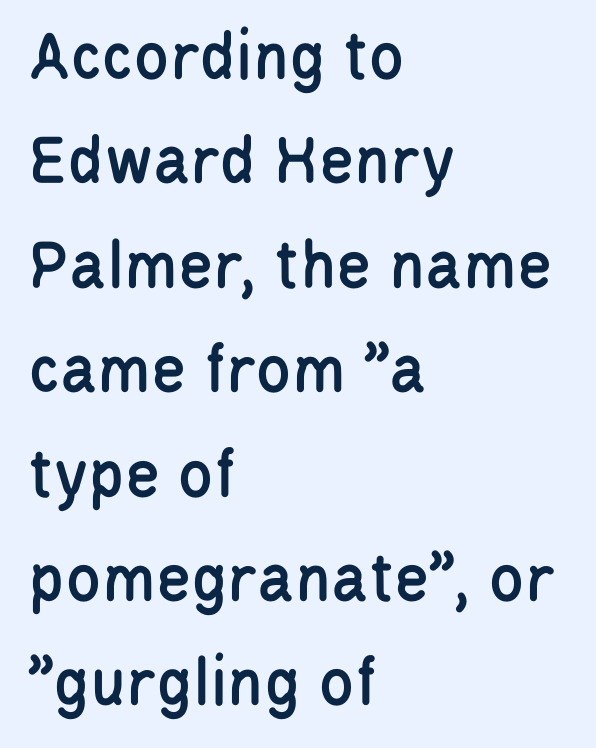
Q: Is the text italic (slanted)? A: No, it is upright.
Q: Is the typeface a serif or a sans-serif typeface? A: Sans-serif.
Q: Is the text underlined? A: No.
Q: How is the paragraph aligned? A: Left-aligned.
Q: Is the spacing between letters normal or unusually wide? A: Normal.
Q: Is the spacing between lines tight, normal or loose? A: Normal.
Q: Width (condensed, normal, or wide)? A: Condensed.
Q: Stroke contrast? A: Low.
Q: x-height? A: Large.
Q: Monospaced? A: No.
